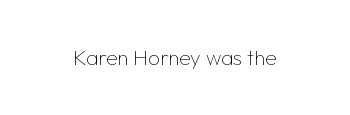
Q: Is the text bold? A: No.
Q: Is the text italic (slanted)? A: No, it is upright.
Q: Is the text underlined? A: No.
Q: Is the spacing between letters normal or unusually wide? A: Normal.
